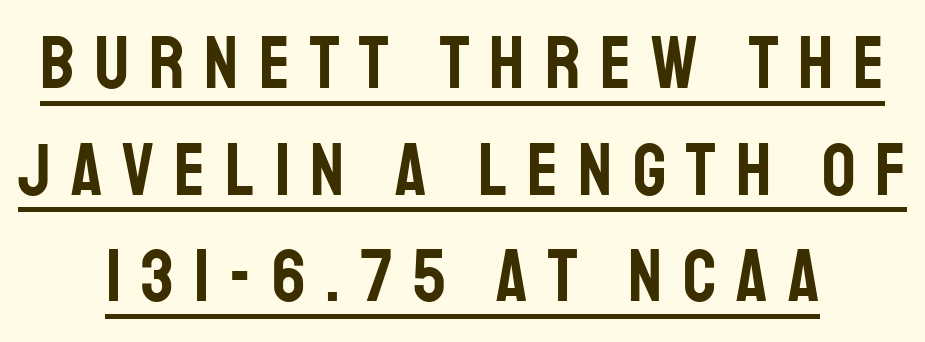
The passage shown has open, widely tracked lettering throughout. Each letter keeps its own natural width here, so spacing adapts to shape. The specimen includes a rule beneath the text block's lines. Is the block centered? Yes — each line is placed symmetrically about the middle. Summary of vertical rhythm: regular, with standard interline spacing.
